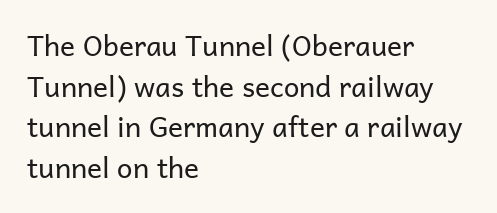
Q: Is the text bold? A: No.
Q: Is the text italic (slanted)? A: No, it is upright.
Q: Is the typeface a serif or a sans-serif typeface? A: Sans-serif.
Q: Is the text underlined? A: No.
Q: How is the paragraph aligned? A: Left-aligned.
Q: Is the spacing between letters normal or unusually wide? A: Normal.
Q: Is the spacing between lines tight, normal or loose? A: Normal.
Q: Width (condensed, normal, or wide)? A: Normal.
Q: Stroke contrast? A: Low.
Q: x-height? A: Medium.
Q: Monospaced? A: No.
